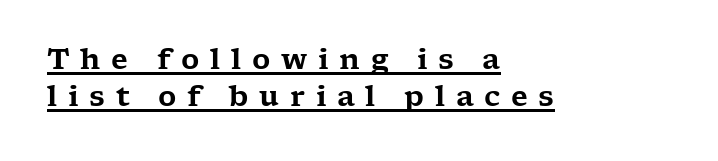
These lines stack with their left ends in a neat column. The passage shown stacks its lines at a standard gap. The letters advance in unequal steps, a hallmark of proportional type. These characters rest on top of a visible drawn line. Posture: upright roman. Spacing between characters has been opened up far beyond the box default.
